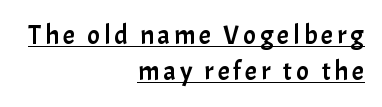
Underlined type. If you measured baseline to baseline, you'd find a middling distance. The passage is arranged like a letterhead date or caption credit — flush right. The specimen reads as upright at a glance.
